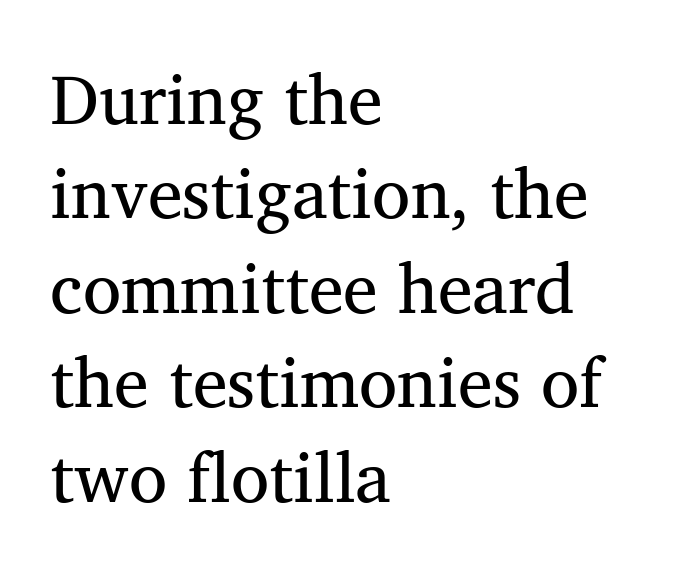
The image shows 70 px regular-weight serif type, upright; set left-aligned, normal line spacing (1.35x), normal letter spacing, not underlined; medium stroke contrast and a medium x-height.
